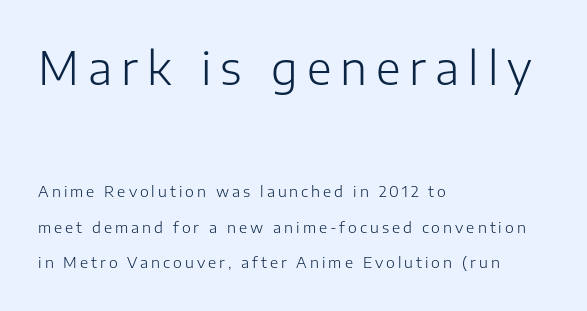
{"serif": "no", "italic": "no", "bold": "no", "weight": "light", "width": "normal", "stroke_contrast": "low", "x_height": "medium", "monospaced": "no", "underline": "no", "align": "left", "line_spacing": "loose", "line_spacing_ratio": 2.38, "letter_spacing": "wide", "letter_spacing_em": 0.2, "larger_block": "first", "size_ratio": 3.0, "glyph_px": 45}
